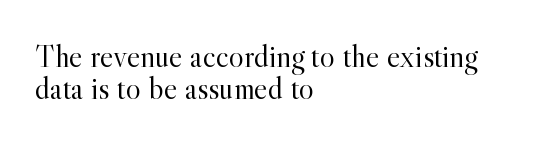
Q: Is the text bold? A: No.
Q: Is the text italic (slanted)? A: No, it is upright.
Q: Is the typeface a serif or a sans-serif typeface? A: Serif.
Q: Is the text underlined? A: No.
Q: How is the paragraph aligned? A: Left-aligned.
Q: Is the spacing between letters normal or unusually wide? A: Normal.
Q: Is the spacing between lines tight, normal or loose? A: Tight.
Q: Width (condensed, normal, or wide)? A: Normal.
Q: x-height? A: Small.
Q: Monospaced? A: No.
